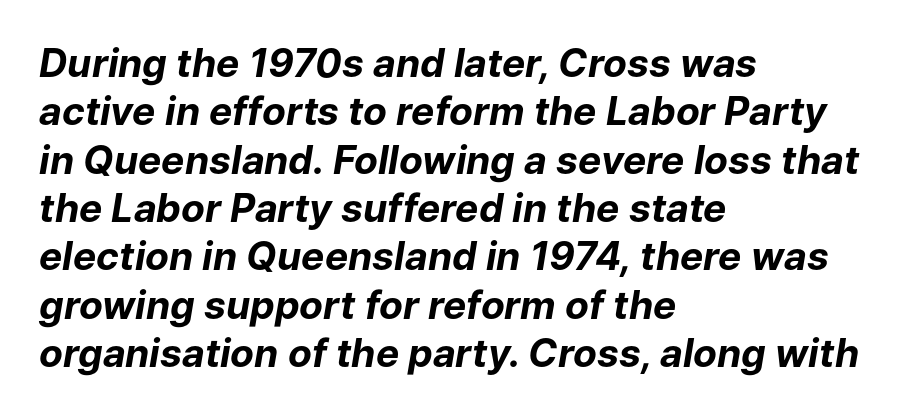
This sample has the flowing, uneven cadence of proportional lettering. Pretty heavy lettering here — definitely bold. Observe the lean: these are italic letterforms. Nobody drew a line under any word here.
